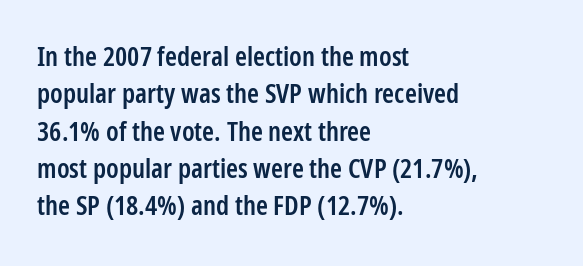
Q: Is the text bold? A: Semi-bold.
Q: Is the text italic (slanted)? A: No, it is upright.
Q: Is the text underlined? A: No.
Q: How is the paragraph aligned? A: Left-aligned.
Q: Is the spacing between letters normal or unusually wide? A: Normal.
Q: Is the spacing between lines tight, normal or loose? A: Normal.
